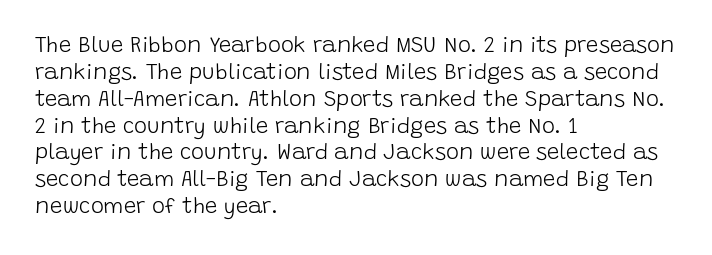
The image shows 22 px text type, upright; set left-aligned, line spacing 1.22x, normal letter spacing, not underlined.
